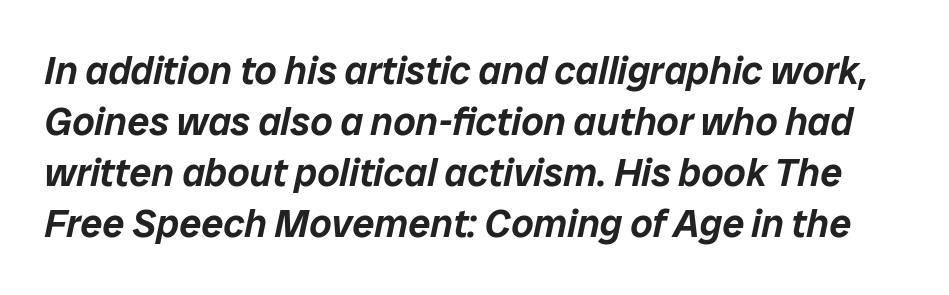
Q: Is the text italic (slanted)? A: Yes, it leans right by about 12 degrees.
Q: Is the text underlined? A: No.
Q: Is the spacing between letters normal or unusually wide? A: Normal.
Q: Is the spacing between lines tight, normal or loose? A: Normal.
Q: Width (condensed, normal, or wide)? A: Normal.
Q: Stroke contrast? A: Low.
Q: x-height? A: Medium.
Q: Monospaced? A: No.
